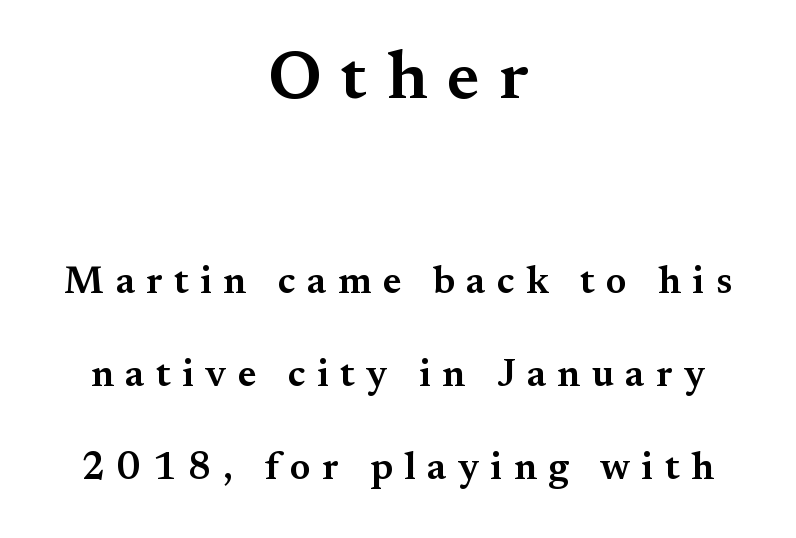
{"serif": "yes", "italic": "no", "bold": "semi", "weight": "semibold", "width": "normal", "stroke_contrast": "medium", "x_height": "small", "monospaced": "no", "underline": "no", "align": "center", "line_spacing": "loose", "line_spacing_ratio": 2.38, "letter_spacing": "wide", "letter_spacing_em": 0.29, "larger_block": "first", "size_ratio": 1.74, "glyph_px": 68}
